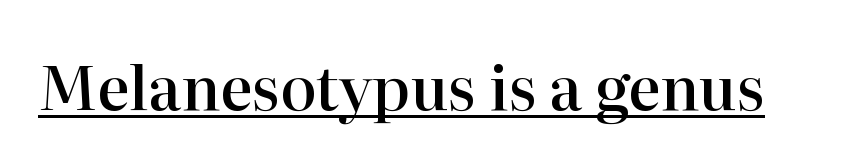
The image shows 61 px semibold serif type, upright; set normal letter spacing, underlined; high stroke contrast and a medium x-height.
